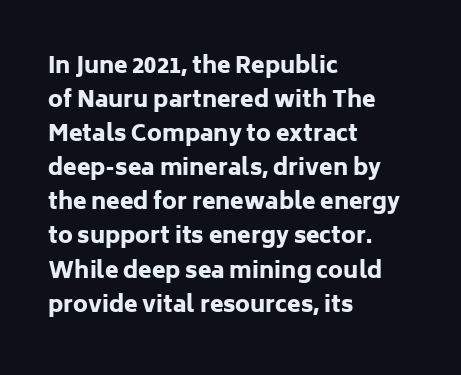
The image shows 22 px bold type, upright; set left-aligned, normal line spacing (1.55x), normal letter spacing, not underlined.
